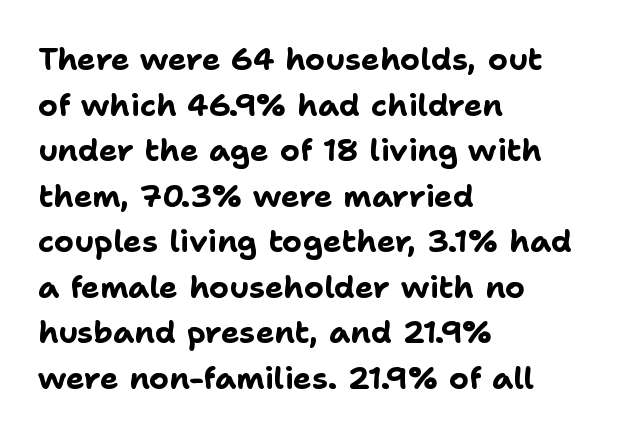
The font family rendered here belongs to the sans-serif group. The tracking reads as untouched default to a designer's eye. The specimen reads as upright at a glance. A normal amount of white space separates one row of letters from the next. The baseline area is clear. The lines are quadded left.
